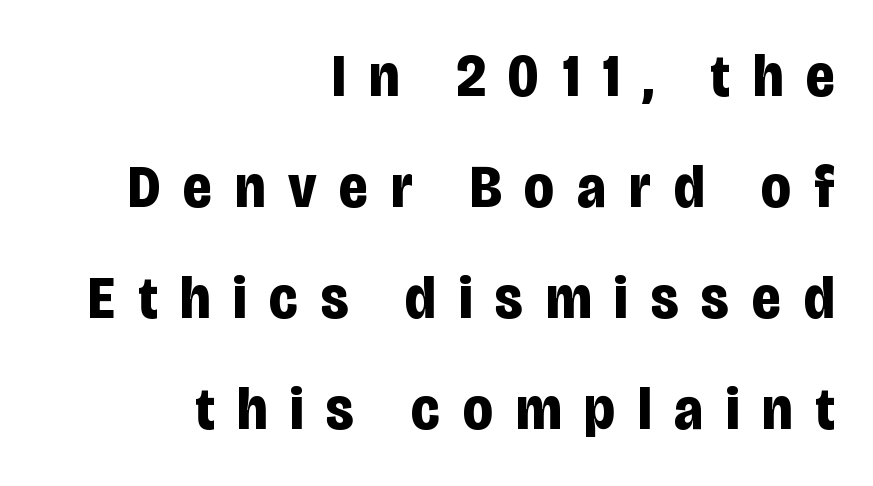
{"serif": "no", "italic": "no", "bold": "yes", "weight": "bold", "width": "condensed", "stroke_contrast": "low", "x_height": "large", "monospaced": "no", "underline": "no", "align": "right", "line_spacing_ratio": 1.82, "letter_spacing": "wide", "letter_spacing_em": 0.38, "glyph_px": 61}
